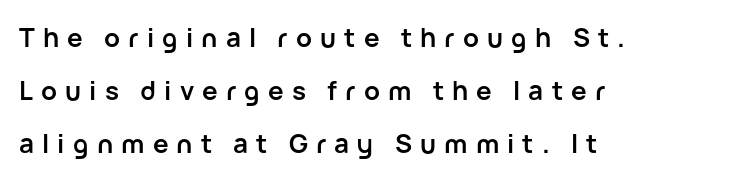
Each line starts at the same left margin while the right side varies. Characters remain perfectly vertical along every line. Nobody drew a line under any word here. Look at the tracking — it's clearly loosened, letters drifting apart.
